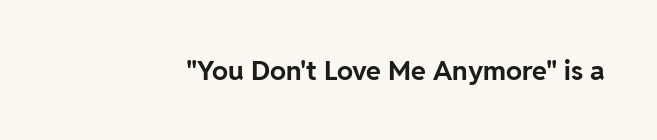
{"italic": "no", "bold": "yes", "underline": "no", "letter_spacing": "normal", "letter_spacing_em": 0.0, "glyph_px": 27}
